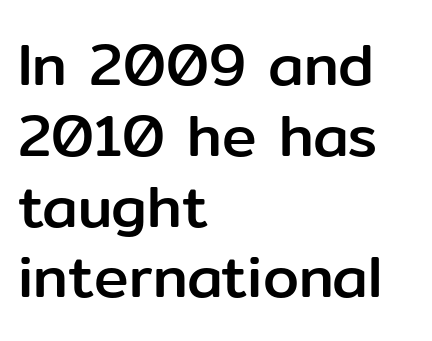
Proportional: the letters do not fall into vertical columns. Check under the words: just untouched page. When letters stand straight like this, we call the style roman or upright. Check where the strokes stop: nothing finishes them off — pure sans. Teacher's note: observe the even left margin — that is flush-left alignment. The letterforms sit shoulder to shoulder at normal distance.
